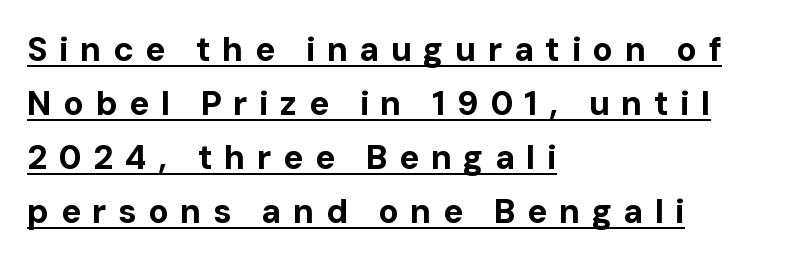
There is plenty of visible air inserted between adjacent glyphs. This is roman type, the default non-slanted kind. Is this a fixed-width face? No — the glyphs have proportional, varying widths. Typeset ragged right — the left edge is the straight one. Every word sits above its own underline.
